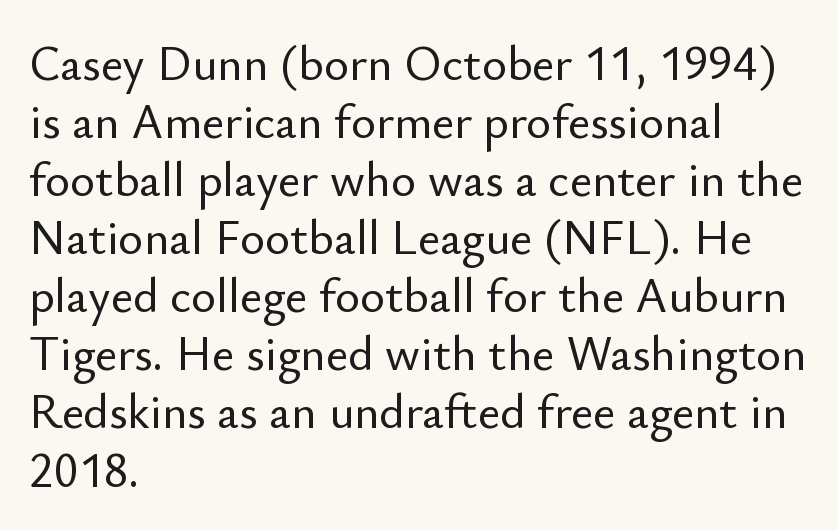
{"serif": "no", "italic": "no", "width": "normal", "stroke_contrast": "low", "x_height": "small", "monospaced": "no", "underline": "no", "align": "left", "line_spacing_ratio": 1.21, "letter_spacing": "normal", "letter_spacing_em": 0.0, "glyph_px": 48}
